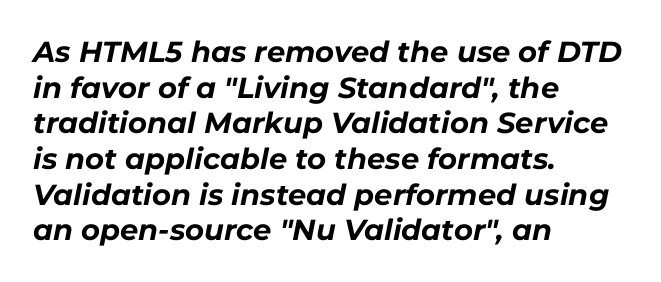
Q: Is the text bold? A: Yes.
Q: Is the text italic (slanted)? A: Yes, it leans right by about 11 degrees.
Q: Is the text underlined? A: No.
Q: How is the paragraph aligned? A: Left-aligned.
Q: Is the spacing between letters normal or unusually wide? A: Normal.
Q: Width (condensed, normal, or wide)? A: Normal.
Q: Stroke contrast? A: Low.
Q: x-height? A: Medium.
Q: Monospaced? A: No.
